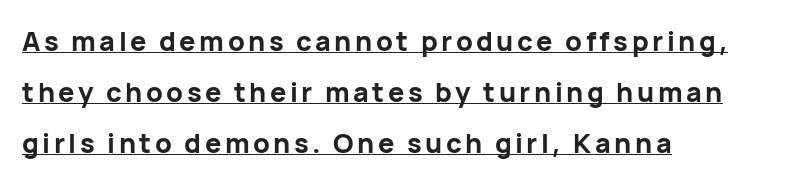
The font is running at its bold setting. All the whitespace from short lines collects on the right. In designer terms, the underline attribute is active on this setting. Italic? Not at all — the glyphs are vertical.
